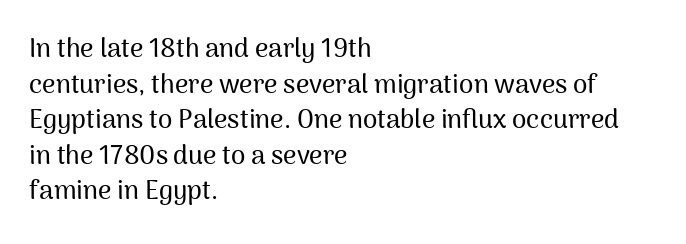
The image shows 26 px text type, upright; set left-aligned, normal line spacing (1.37x), normal letter spacing, not underlined.
